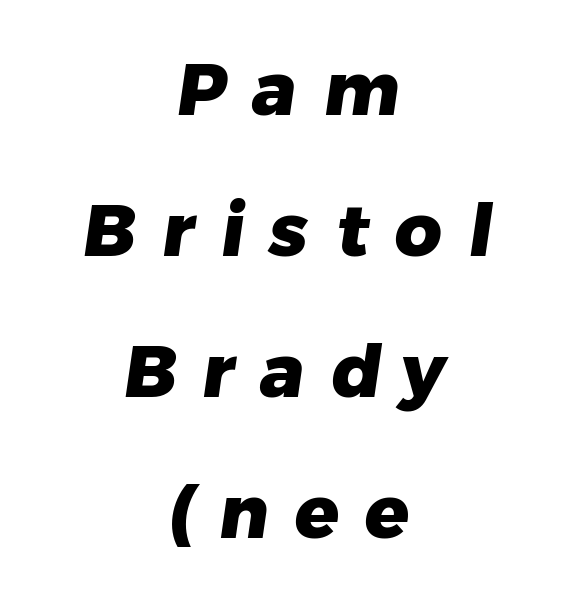
{"serif": "no", "bold": "yes", "weight": "heavy", "width": "normal", "stroke_contrast": "low", "x_height": "medium", "monospaced": "no", "underline": "no", "align": "center", "line_spacing": "loose", "line_spacing_ratio": 1.93, "letter_spacing": "wide", "letter_spacing_em": 0.36, "glyph_px": 73}
